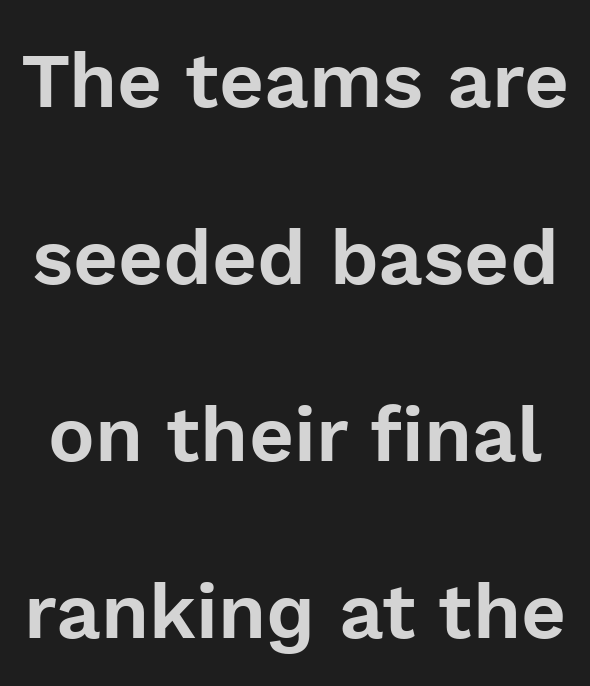
Q: Is the text italic (slanted)? A: No, it is upright.
Q: Is the typeface a serif or a sans-serif typeface? A: Sans-serif.
Q: Is the text underlined? A: No.
Q: Is the spacing between letters normal or unusually wide? A: Normal.
Q: Is the spacing between lines tight, normal or loose? A: Loose.
Q: Width (condensed, normal, or wide)? A: Normal.
Q: x-height? A: Medium.
Q: Monospaced? A: No.
